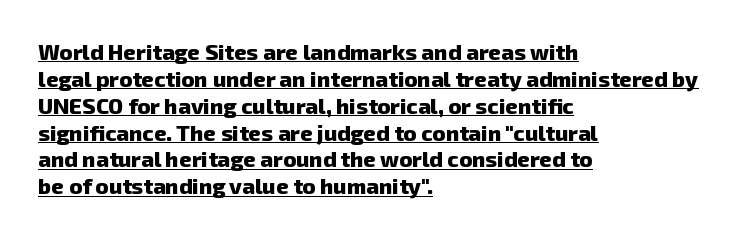
{"bold": "yes", "underline": "yes", "align": "left", "line_spacing_ratio": 1.22, "letter_spacing": "normal", "letter_spacing_em": 0.0, "glyph_px": 22}
